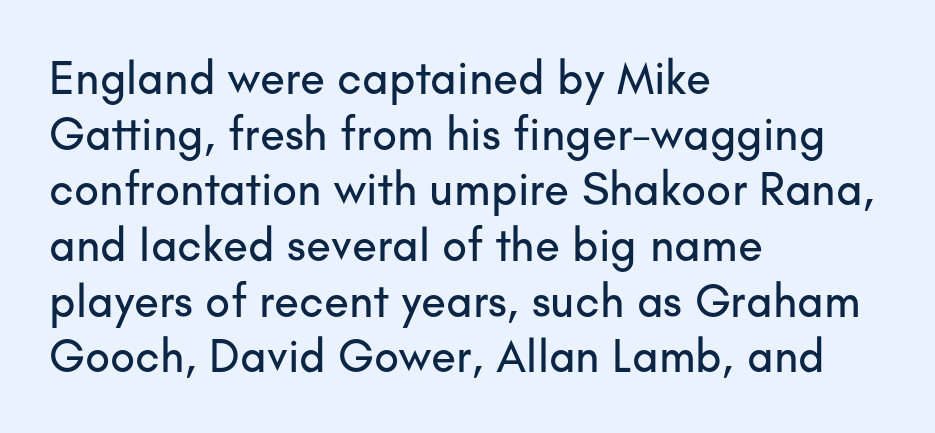
{"serif": "no", "italic": "no", "width": "normal", "stroke_contrast": "low", "x_height": "small", "monospaced": "no", "underline": "no", "align": "left", "line_spacing_ratio": 1.21, "letter_spacing": "normal", "letter_spacing_em": 0.0, "glyph_px": 46}
